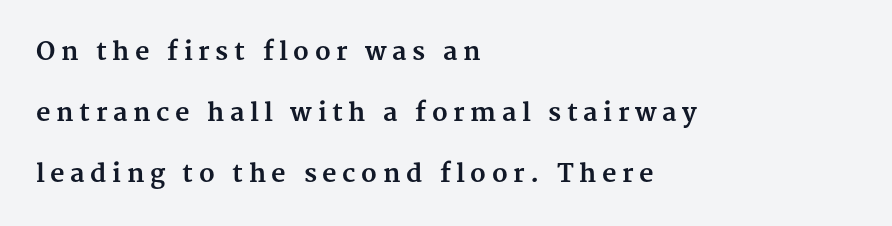
{"italic": "no", "bold": "yes", "underline": "no", "align": "left", "line_spacing": "loose", "line_spacing_ratio": 2.44, "letter_spacing": "wide", "letter_spacing_em": 0.22, "glyph_px": 25}
